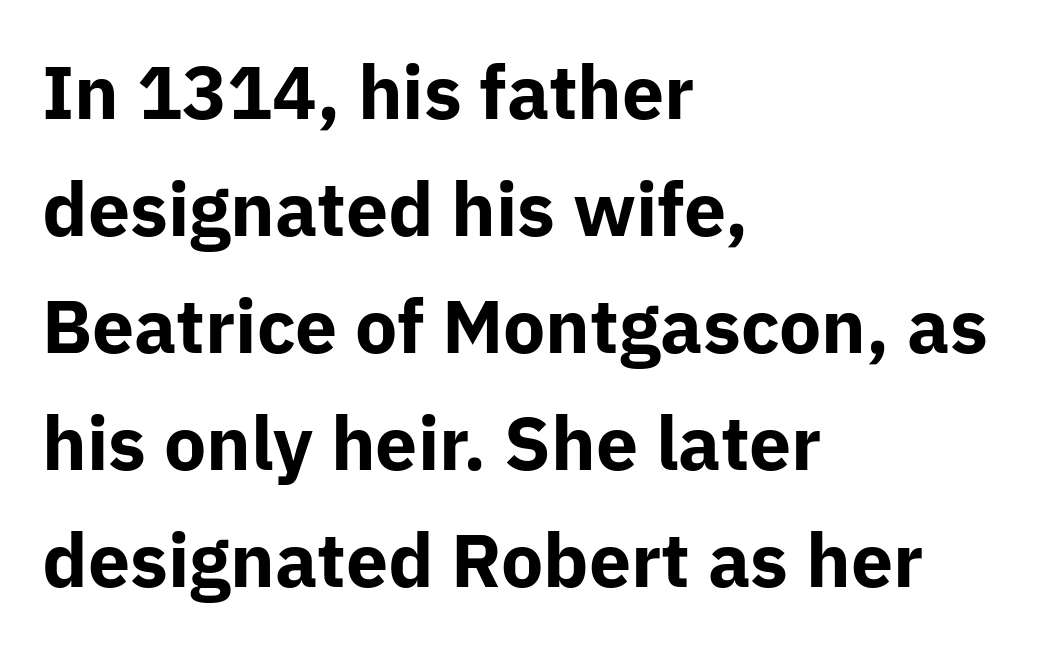
Q: Is the text bold? A: Yes.
Q: Is the text italic (slanted)? A: No, it is upright.
Q: Is the typeface a serif or a sans-serif typeface? A: Sans-serif.
Q: Is the text underlined? A: No.
Q: How is the paragraph aligned? A: Left-aligned.
Q: Is the spacing between letters normal or unusually wide? A: Normal.
Q: Is the spacing between lines tight, normal or loose? A: Normal.
Q: Width (condensed, normal, or wide)? A: Normal.
Q: Stroke contrast? A: Low.
Q: x-height? A: Medium.
Q: Monospaced? A: No.
